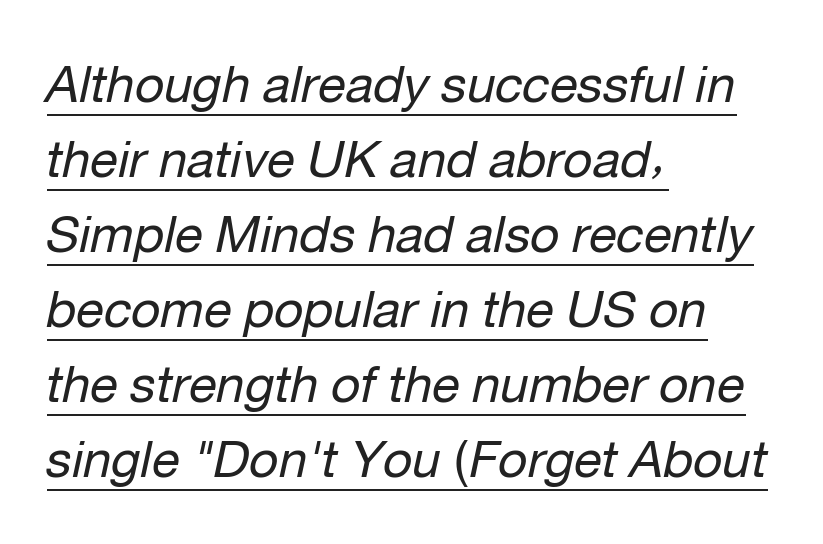
A student would call this left alignment; a typographer would say flush left, rag right. Quick note: interline space is typical. Looks like regular typesetting: each glyph gets only the width it needs. The rendered words wear a rule along their underside. The axis of the letterforms is tilted away from vertical.
